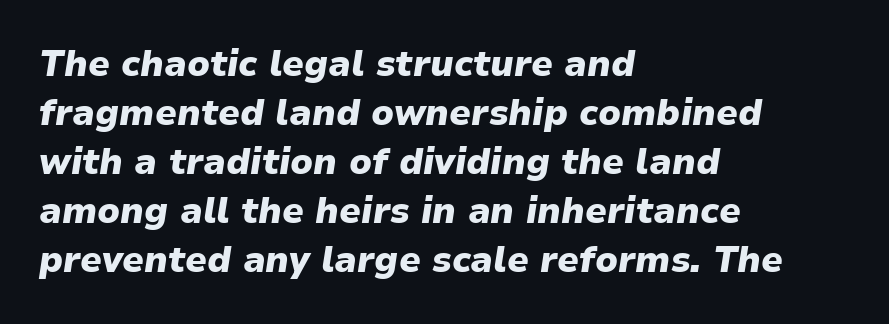
{"italic": "yes", "lean": "right", "slant_degrees": 9, "bold": "yes", "weight": "heavy", "width": "normal", "stroke_contrast": "low", "x_height": "medium", "monospaced": "no", "underline": "no", "align": "left", "line_spacing": "normal", "line_spacing_ratio": 1.36, "letter_spacing": "normal", "letter_spacing_em": 0.0, "glyph_px": 36}
